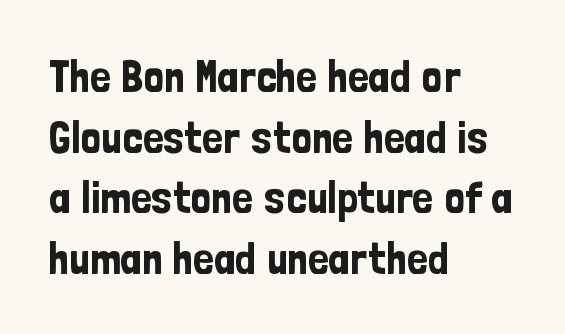
The image shows 45 px condensed sans-serif type, upright; set left-aligned, normal line spacing (1.35x), normal letter spacing, not underlined; low stroke contrast and a medium x-height.
